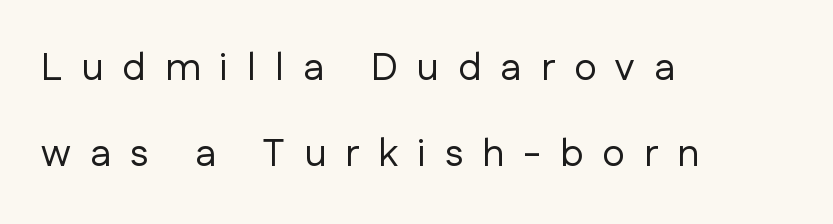
The image shows 39 px regular-weight sans-serif type, upright; set left-aligned, loose line spacing (2.2x), unusually wide letter spacing (+0.49 em), not underlined; low stroke contrast and a medium x-height.
